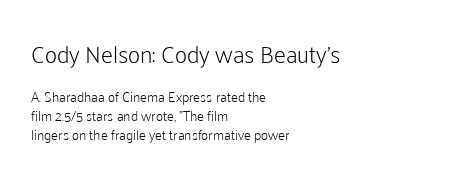
Which margin do the lines hug? The left one — the right edge is uneven. Which of the two is more prominent by size? The first, at the top. Do the letters lean? They stand straight. The block of text has a typical density, with ordinary space between rows.
